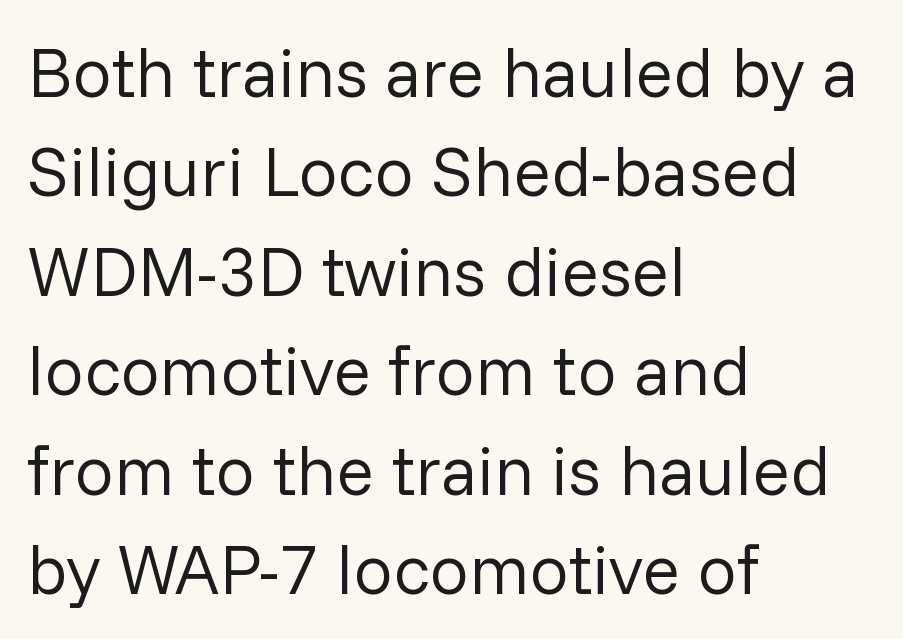
Weight: not bold — regular or lighter. Compared with typical paragraphs, the rows here are spaced about the same. To sum up the face: it is a sans, with no serifs. Leftover space on each line is placed entirely after the last word. Characters follow at the spacing the type designer built in.
